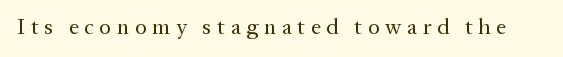
{"italic": "no", "bold": "no", "underline": "no", "letter_spacing": "wide", "letter_spacing_em": 0.26, "glyph_px": 22}
